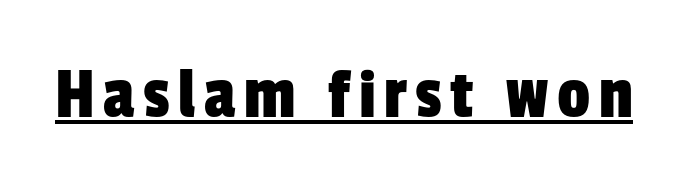
Q: Is the typeface a serif or a sans-serif typeface? A: Sans-serif.
Q: Is the text underlined? A: Yes.
Q: Width (condensed, normal, or wide)? A: Condensed.
Q: Stroke contrast? A: Low.
Q: x-height? A: Medium.
Q: Monospaced? A: No.
